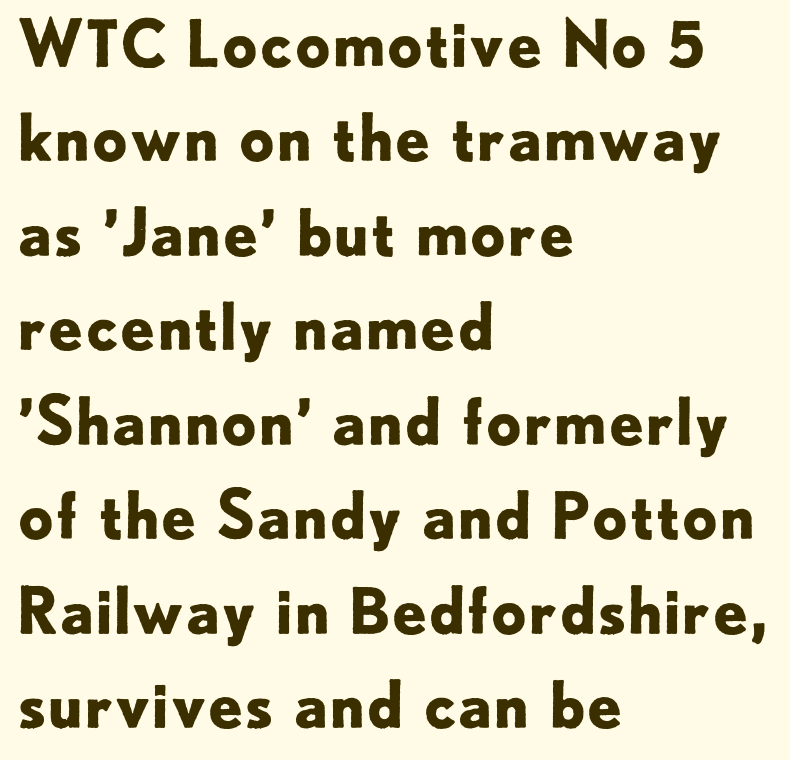
{"serif": "no", "italic": "no", "bold": "yes", "weight": "bold", "width": "normal", "stroke_contrast": "low", "x_height": "small", "monospaced": "no", "underline": "no", "align": "left", "line_spacing": "normal", "line_spacing_ratio": 1.5, "letter_spacing": "normal", "letter_spacing_em": 0.0, "glyph_px": 63}
